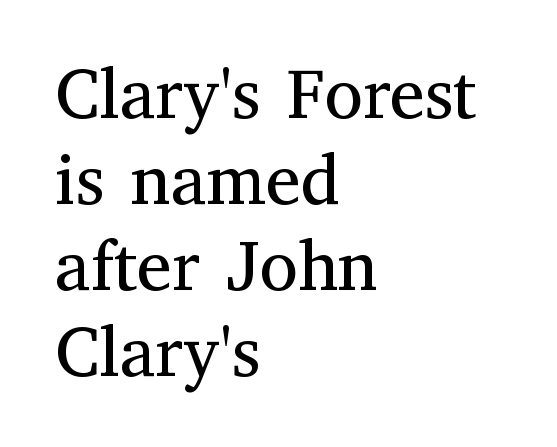
The image shows 70 px regular-weight serif type, upright; set left-aligned, line spacing 1.23x, normal letter spacing, not underlined; medium stroke contrast and a medium x-height.
